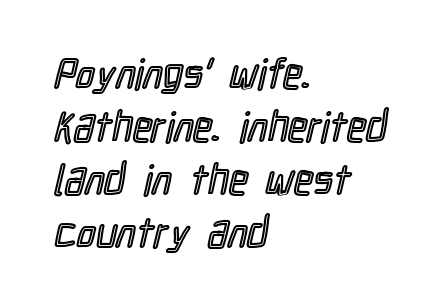
{"width": "condensed", "x_height": "medium", "monospaced": "no", "underline": "no", "align": "left", "line_spacing": "normal", "line_spacing_ratio": 1.26, "letter_spacing": "normal", "letter_spacing_em": 0.0, "glyph_px": 42}
